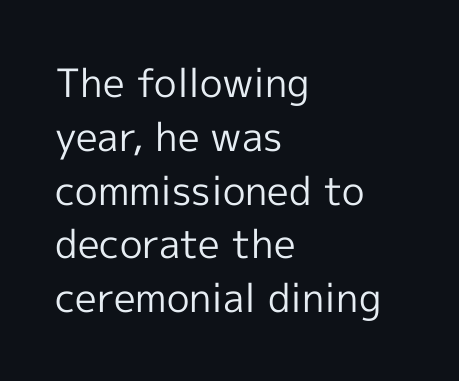
The image shows 39 px regular-weight sans-serif type, upright; set left-aligned, normal line spacing (1.38x), normal letter spacing, not underlined; a medium x-height.
